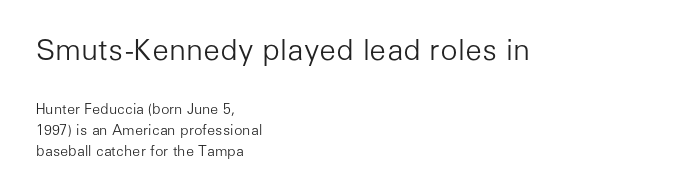
{"serif": "no", "italic": "no", "bold": "no", "weight": "light", "width": "normal", "stroke_contrast": "low", "x_height": "medium", "monospaced": "no", "underline": "no", "align": "left", "line_spacing": "normal", "line_spacing_ratio": 1.48, "letter_spacing": "normal", "letter_spacing_em": 0.0, "larger_block": "first", "size_ratio": 2.07, "glyph_px": 29}
